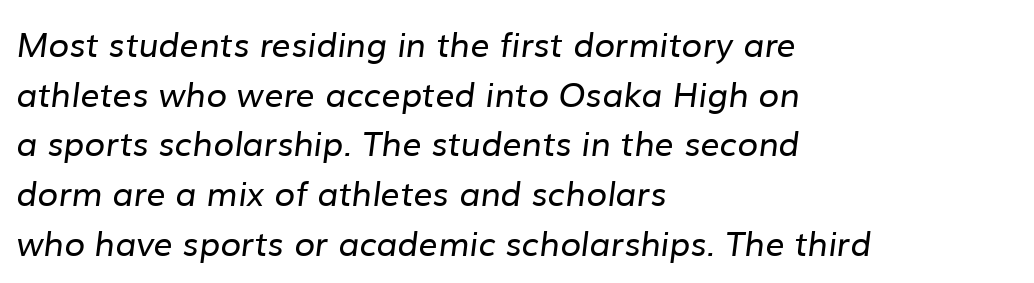
Q: Is the text bold? A: No.
Q: Is the typeface a serif or a sans-serif typeface? A: Sans-serif.
Q: Is the text underlined? A: No.
Q: How is the paragraph aligned? A: Left-aligned.
Q: Is the spacing between letters normal or unusually wide? A: Normal.
Q: Is the spacing between lines tight, normal or loose? A: Normal.
Q: Width (condensed, normal, or wide)? A: Normal.
Q: Stroke contrast? A: Low.
Q: x-height? A: Medium.
Q: Monospaced? A: No.
